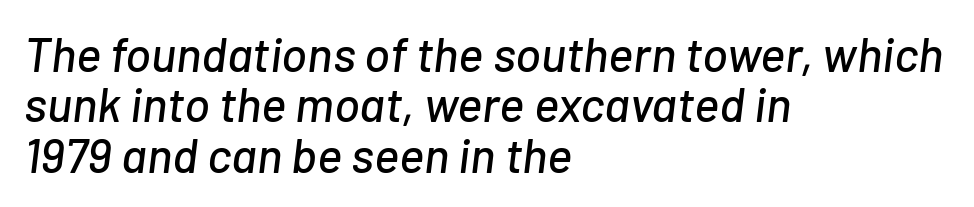
Q: Is the text italic (slanted)? A: Yes, it leans right by about 7 degrees.
Q: Is the text underlined? A: No.
Q: How is the paragraph aligned? A: Left-aligned.
Q: Is the spacing between letters normal or unusually wide? A: Normal.
Q: Is the spacing between lines tight, normal or loose? A: Tight.
Q: Width (condensed, normal, or wide)? A: Normal.
Q: Stroke contrast? A: Low.
Q: x-height? A: Medium.
Q: Monospaced? A: No.
